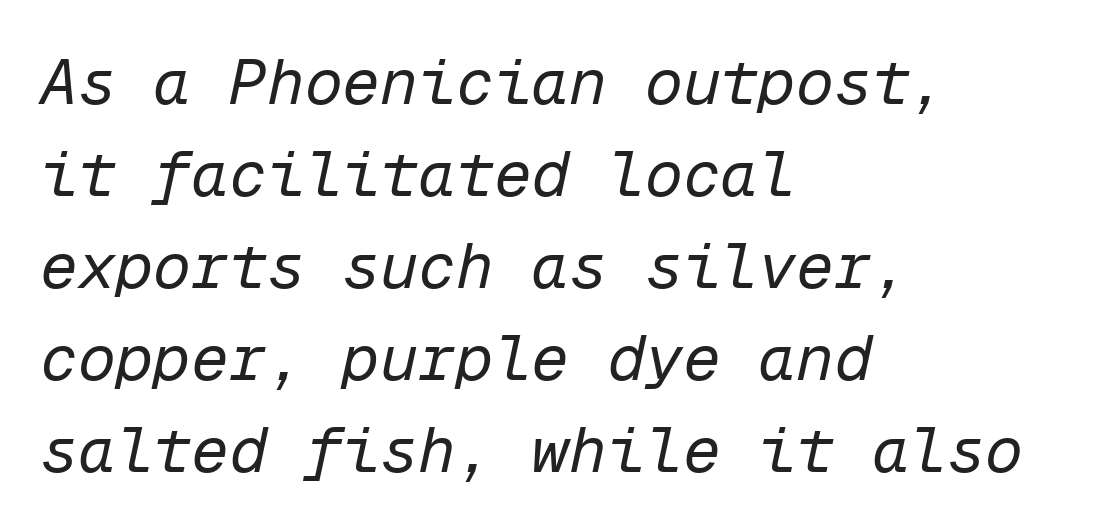
Q: Is the text bold? A: No.
Q: Is the text italic (slanted)? A: Yes, it leans right by about 12 degrees.
Q: Is the text underlined? A: No.
Q: How is the paragraph aligned? A: Left-aligned.
Q: Is the spacing between letters normal or unusually wide? A: Normal.
Q: Is the spacing between lines tight, normal or loose? A: Normal.
Q: Width (condensed, normal, or wide)? A: Normal.
Q: Stroke contrast? A: Low.
Q: x-height? A: Medium.
Q: Monospaced? A: Yes.
